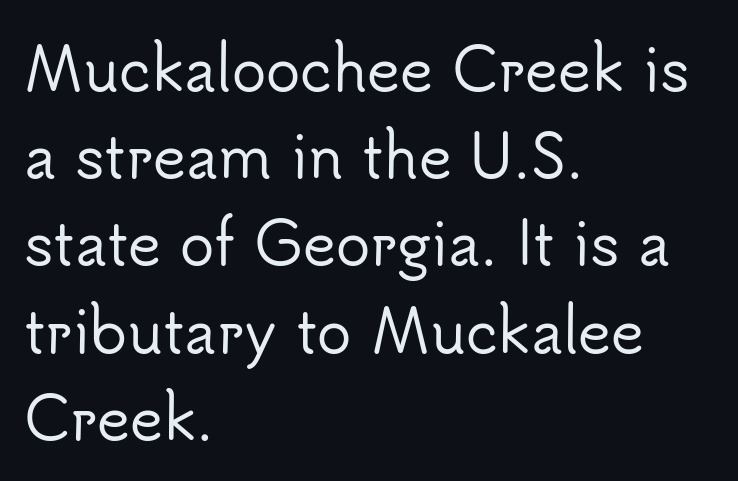
{"serif": "no", "italic": "no", "width": "normal", "stroke_contrast": "low", "x_height": "small", "monospaced": "no", "underline": "no", "align": "left", "line_spacing": "normal", "line_spacing_ratio": 1.53, "letter_spacing": "normal", "letter_spacing_em": 0.0, "glyph_px": 57}
